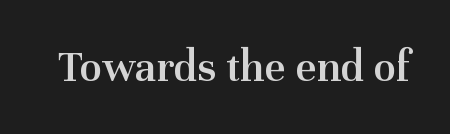
The image shows 46 px semibold serif type, upright; set normal letter spacing, not underlined; medium stroke contrast and a medium x-height.
